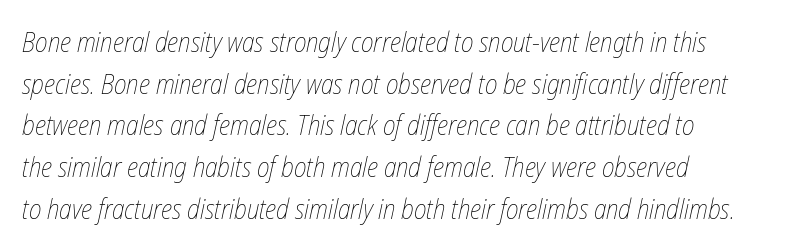
Q: Is the text bold? A: No.
Q: Is the text underlined? A: No.
Q: How is the paragraph aligned? A: Left-aligned.
Q: Is the spacing between letters normal or unusually wide? A: Normal.
Q: Is the spacing between lines tight, normal or loose? A: Normal.
Q: Width (condensed, normal, or wide)? A: Condensed.
Q: Stroke contrast? A: Low.
Q: x-height? A: Medium.
Q: Monospaced? A: No.
